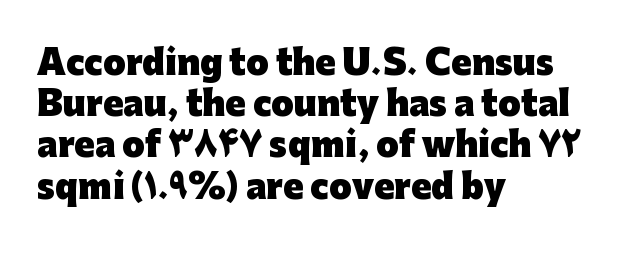
Is this a fixed-width face? No — the glyphs have proportional, varying widths. Stroke terminals: plain, sans-serif. The block of text has a typical density, with ordinary space between rows. Each line starts at the same left margin while the right side varies.
